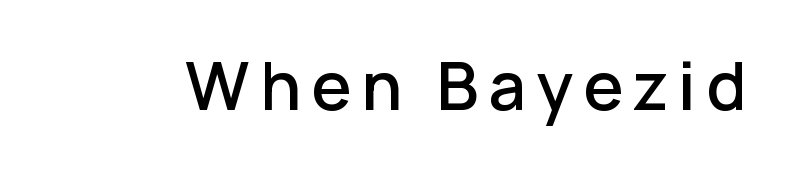
Spacing verdict: proportional, widths tailored to each character. Every stem runs plumb, perpendicular to the baseline. Check where the strokes stop: nothing finishes them off — pure sans. The gap between lines stays unmarked.
